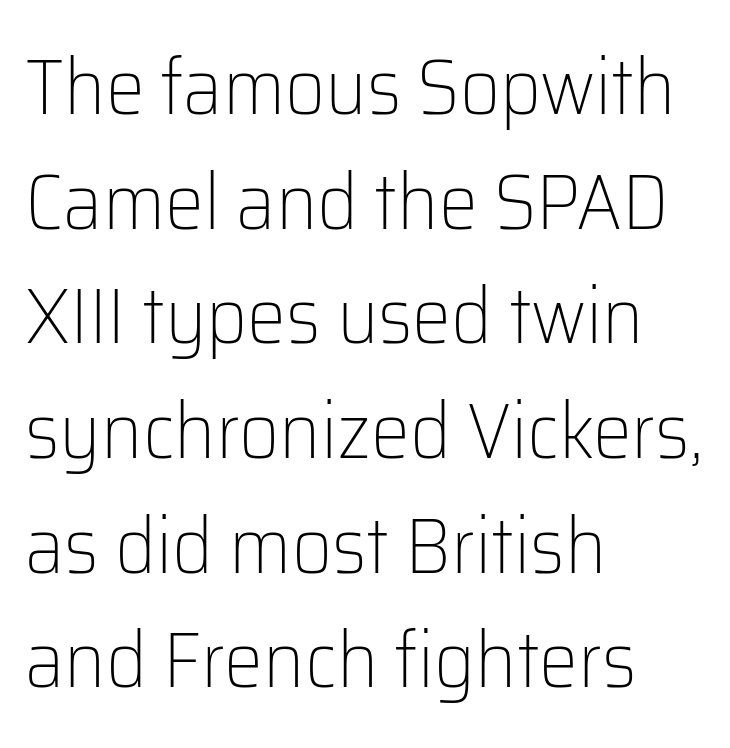
{"serif": "no", "italic": "no", "bold": "no", "weight": "light", "width": "normal", "stroke_contrast": "low", "x_height": "medium", "monospaced": "no", "underline": "no", "align": "left", "line_spacing": "normal", "line_spacing_ratio": 1.47, "letter_spacing": "normal", "letter_spacing_em": 0.0, "glyph_px": 78}
